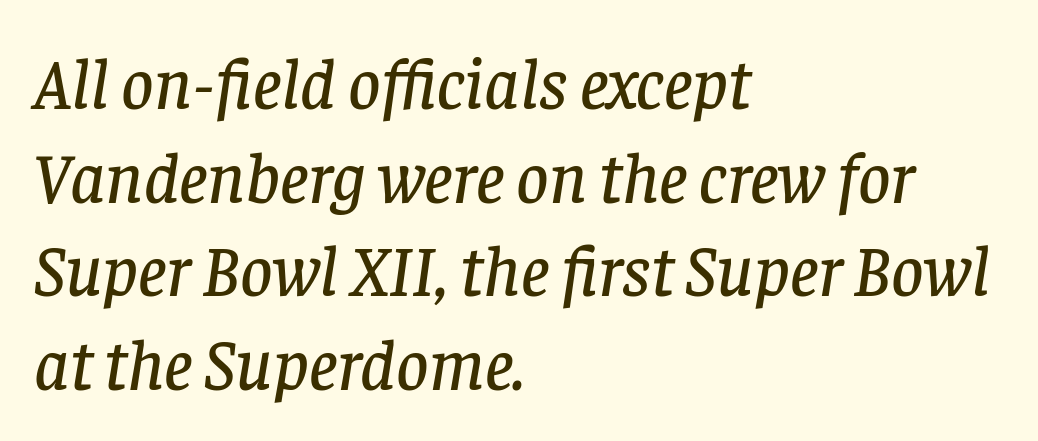
These lines are rendered in a variable-pitch font. Notice how the passage keeps a crisp vertical edge on the left only. Italic? Definitely — the glyphs are oblique. Type without underlining.
